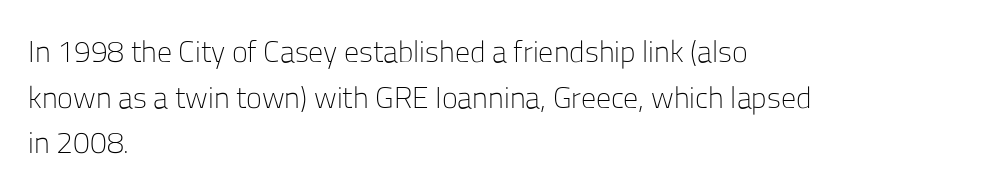
How are the letters spaced? Ordinarily, with no added tracking. Decoration check: the copy has no underline. In terms of leading, this rendering sits right in the middle. The weight would be labelled regular, book, light, or lighter still. The font family rendered here belongs to the sans-serif group. It's the straight-up-and-down kind of type.
